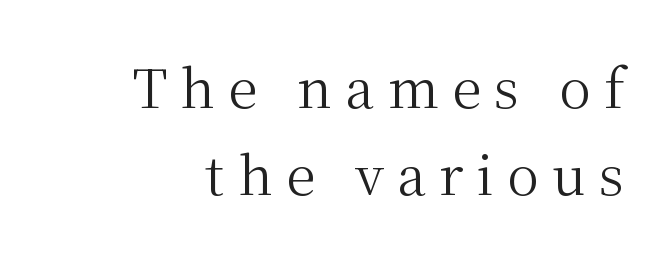
The image shows 53 px regular-weight serif type, upright; set normal line spacing (1.64x), unusually wide letter spacing (+0.25 em), not underlined; medium stroke contrast and a medium x-height.
